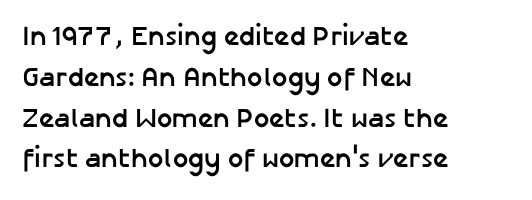
The image shows 27 px bold type, upright; set left-aligned, normal line spacing (1.51x), normal letter spacing, not underlined.
